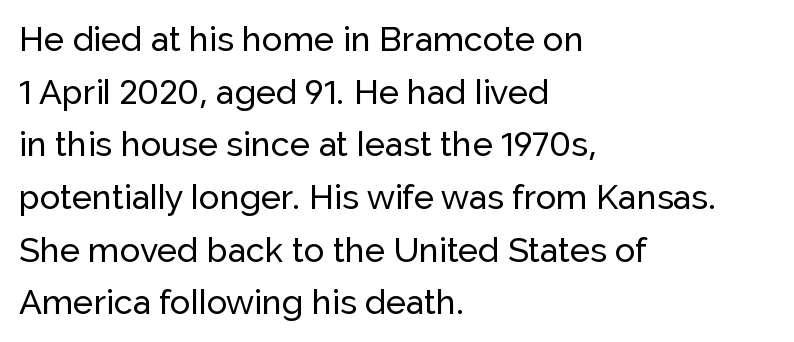
Q: Is the text italic (slanted)? A: No, it is upright.
Q: Is the typeface a serif or a sans-serif typeface? A: Sans-serif.
Q: Is the text underlined? A: No.
Q: How is the paragraph aligned? A: Left-aligned.
Q: Is the spacing between letters normal or unusually wide? A: Normal.
Q: Is the spacing between lines tight, normal or loose? A: Normal.
Q: Width (condensed, normal, or wide)? A: Normal.
Q: Stroke contrast? A: Low.
Q: x-height? A: Medium.
Q: Monospaced? A: No.
